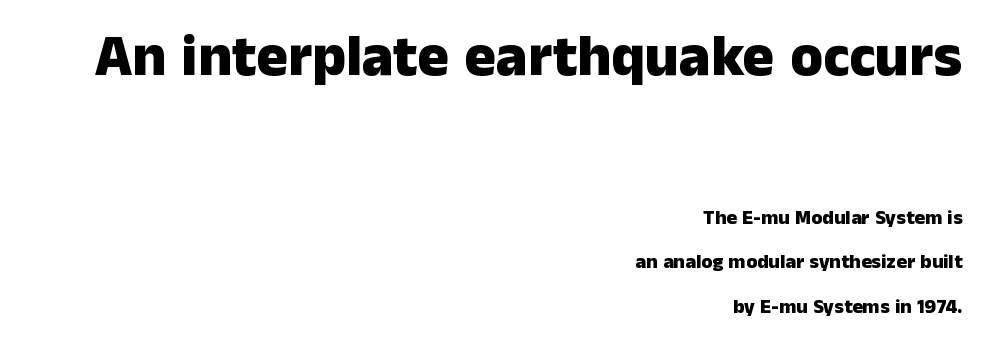
Q: Is the text bold? A: Yes.
Q: Is the text italic (slanted)? A: No, it is upright.
Q: Is the typeface a serif or a sans-serif typeface? A: Sans-serif.
Q: Is the text underlined? A: No.
Q: How is the paragraph aligned? A: Right-aligned.
Q: Is the spacing between letters normal or unusually wide? A: Normal.
Q: Is the spacing between lines tight, normal or loose? A: Loose.
Q: Which block of text is set in a larger size, the first (top) or the second (bottom)? A: The first (top) one.
Q: Width (condensed, normal, or wide)? A: Normal.
Q: Stroke contrast? A: Low.
Q: x-height? A: Medium.
Q: Monospaced? A: No.
